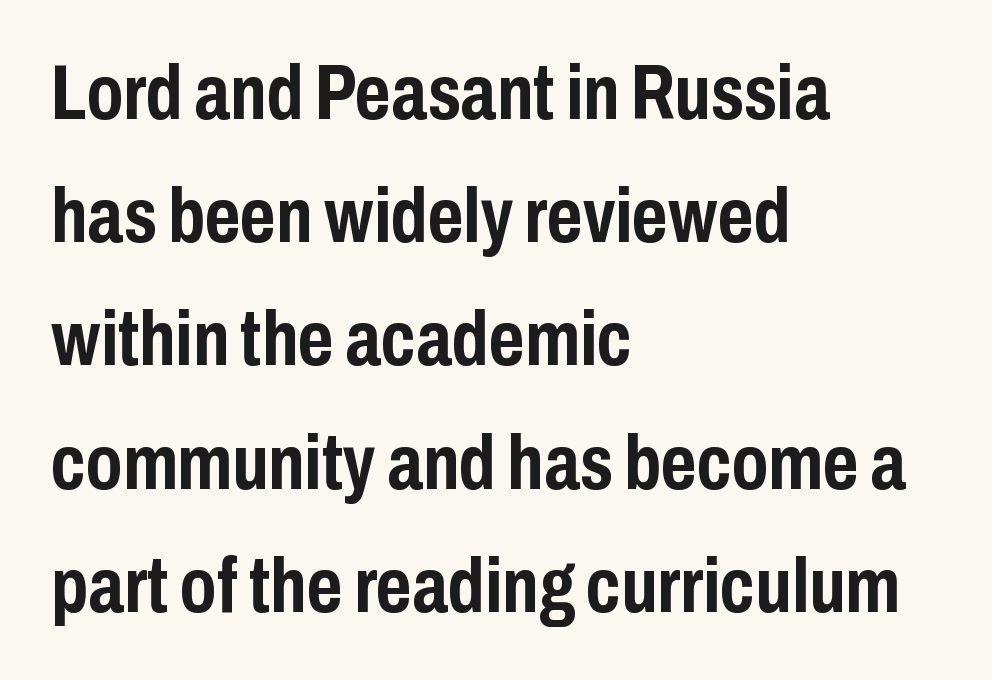
Posture: upright roman. The lines sit at an ordinary, default distance from one another. The strip under each line holds only bare page. The font family rendered here belongs to the sans-serif group. Thick stems and heavy bowls — unmistakably bold. Character widths vary here, with narrow letters taking less room than wide ones.
